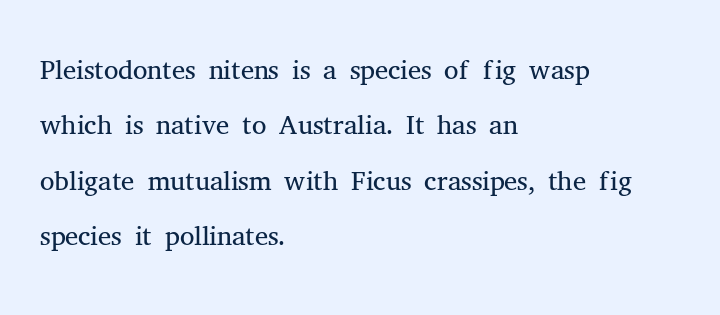
Q: Is the text bold? A: No.
Q: Is the text italic (slanted)? A: No, it is upright.
Q: Is the typeface a serif or a sans-serif typeface? A: Serif.
Q: Is the text underlined? A: No.
Q: How is the paragraph aligned? A: Left-aligned.
Q: Is the spacing between letters normal or unusually wide? A: Normal.
Q: Is the spacing between lines tight, normal or loose? A: Normal.
Q: Width (condensed, normal, or wide)? A: Normal.
Q: Stroke contrast? A: Medium.
Q: x-height? A: Medium.
Q: Monospaced? A: No.
